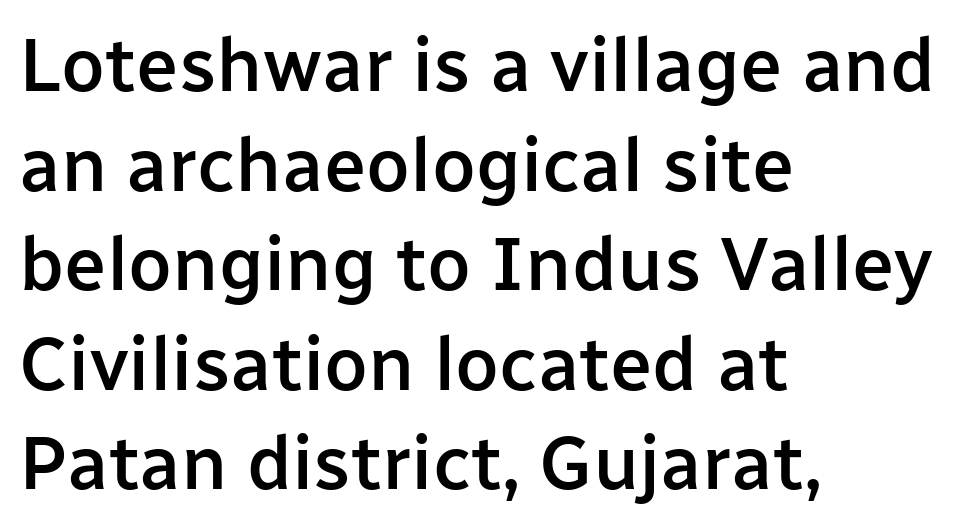
Q: Is the text bold? A: Semi-bold.
Q: Is the text italic (slanted)? A: No, it is upright.
Q: Is the typeface a serif or a sans-serif typeface? A: Sans-serif.
Q: Is the text underlined? A: No.
Q: How is the paragraph aligned? A: Left-aligned.
Q: Is the spacing between letters normal or unusually wide? A: Normal.
Q: Is the spacing between lines tight, normal or loose? A: Normal.
Q: Width (condensed, normal, or wide)? A: Normal.
Q: Stroke contrast? A: Low.
Q: x-height? A: Medium.
Q: Monospaced? A: No.
